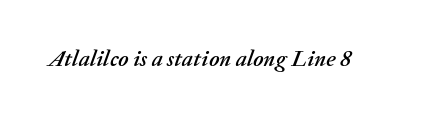
Only glyphs here, with clear space below each row. The typography opts for an oblique posture over an upright one. A typesetter would call this zero additional tracking.
